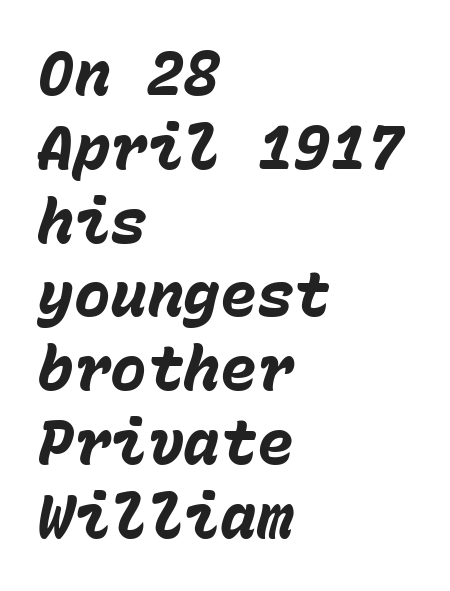
Q: Is the text bold? A: Yes.
Q: Is the text italic (slanted)? A: Yes, it leans right by about 15 degrees.
Q: Is the text underlined? A: No.
Q: How is the paragraph aligned? A: Left-aligned.
Q: Is the spacing between letters normal or unusually wide? A: Normal.
Q: Width (condensed, normal, or wide)? A: Normal.
Q: Stroke contrast? A: Low.
Q: x-height? A: Medium.
Q: Monospaced? A: Yes.
